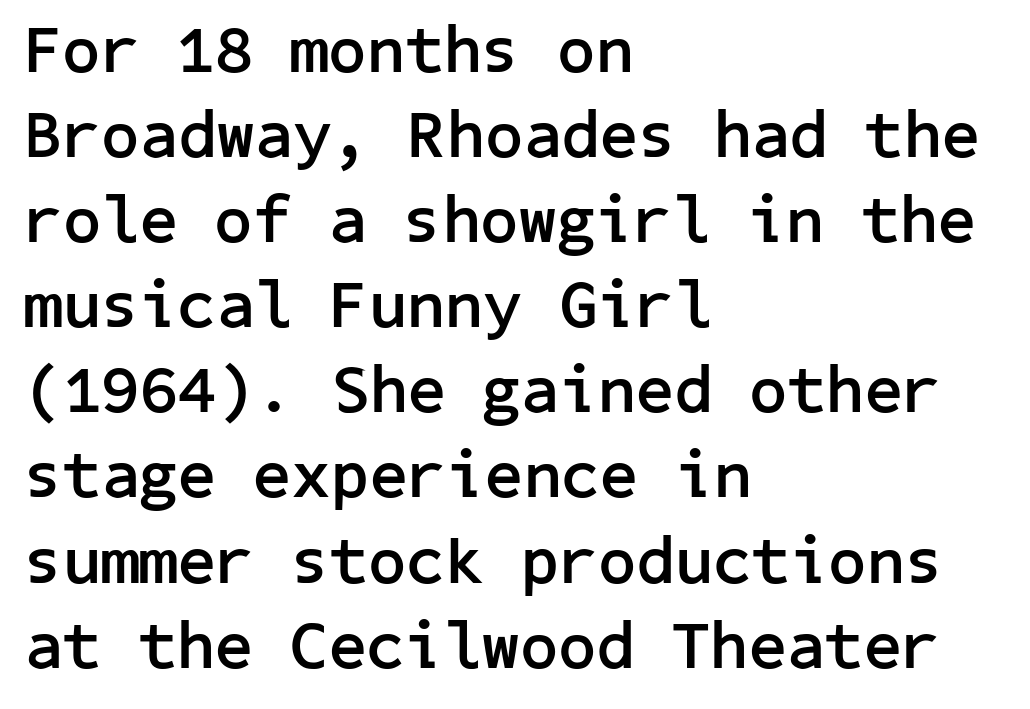
The rows are spaced the way most documents space them. The letterforms sit shoulder to shoulder at normal distance. Check under the words: just untouched page. Is there any slant? The stems are plumb. Reading down the block, your eye returns to a fixed left position each line. Stroke thickness is high; the sample reads as a true bold.
